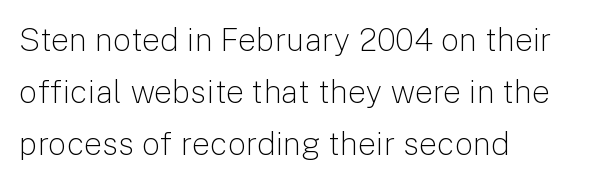
Q: Is the text bold? A: No.
Q: Is the text italic (slanted)? A: No, it is upright.
Q: Is the typeface a serif or a sans-serif typeface? A: Sans-serif.
Q: Is the text underlined? A: No.
Q: How is the paragraph aligned? A: Left-aligned.
Q: Is the spacing between letters normal or unusually wide? A: Normal.
Q: Is the spacing between lines tight, normal or loose? A: Normal.
Q: Width (condensed, normal, or wide)? A: Normal.
Q: Stroke contrast? A: Low.
Q: x-height? A: Medium.
Q: Monospaced? A: No.
